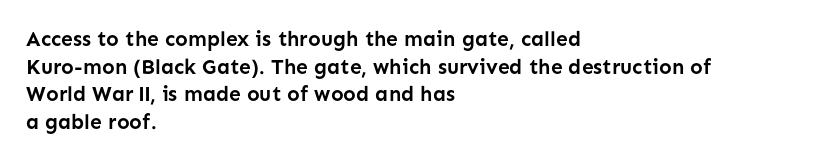
Q: Is the text bold? A: Yes.
Q: Is the text italic (slanted)? A: No, it is upright.
Q: Is the text underlined? A: No.
Q: How is the paragraph aligned? A: Left-aligned.
Q: Is the spacing between letters normal or unusually wide? A: Normal.
Q: Is the spacing between lines tight, normal or loose? A: Normal.
